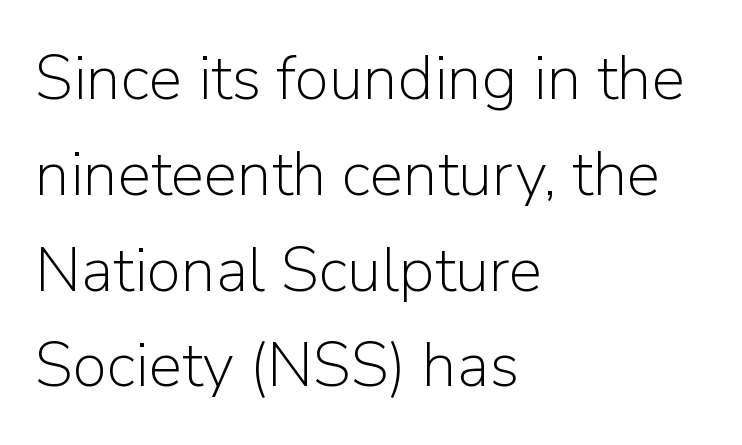
The image shows 63 px light sans-serif type, upright; set left-aligned, normal line spacing (1.52x), normal letter spacing, not underlined; low stroke contrast and a medium x-height.
